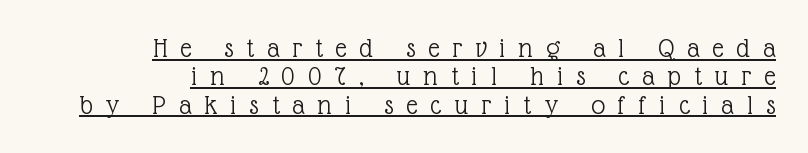
{"serif": "yes", "italic": "no", "bold": "no", "weight": "light", "width": "normal", "x_height": "medium", "monospaced": "no", "underline": "yes", "align": "right", "line_spacing": "tight", "line_spacing_ratio": 1.01, "letter_spacing": "wide", "letter_spacing_em": 0.47, "glyph_px": 28}
